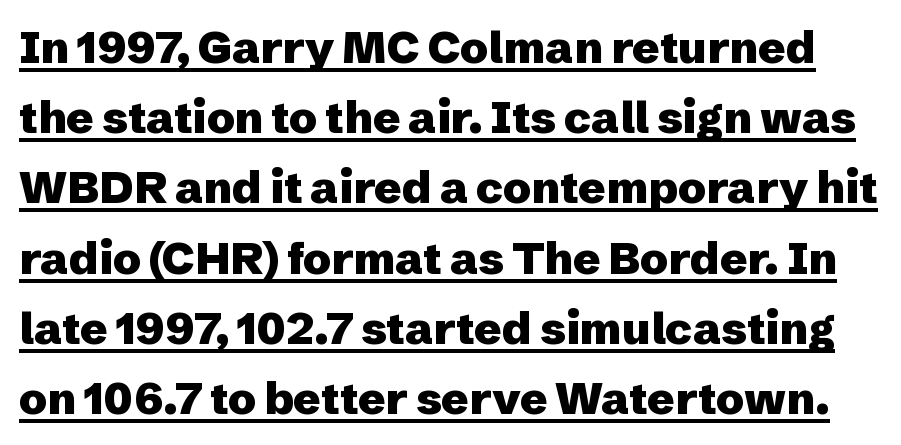
The image shows 45 px heavy sans-serif type, upright; set normal line spacing (1.56x), normal letter spacing, underlined; low stroke contrast and a medium x-height.
